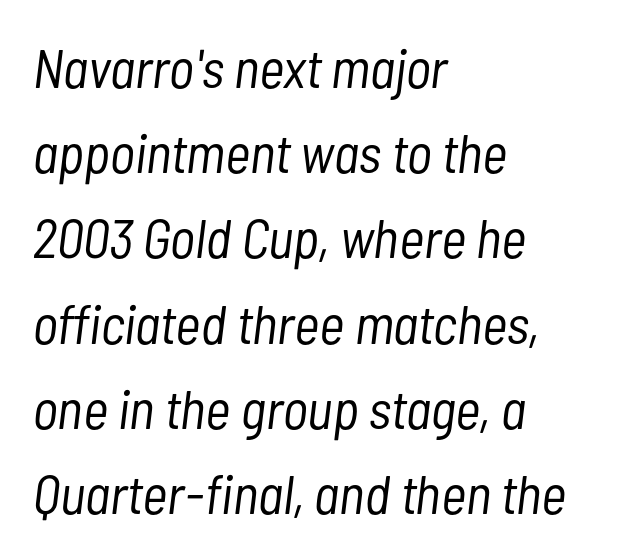
The image shows 55 px light, condensed type, italic (leaning right); set left-aligned, normal line spacing (1.55x), normal letter spacing, not underlined; low stroke contrast and a medium x-height.
